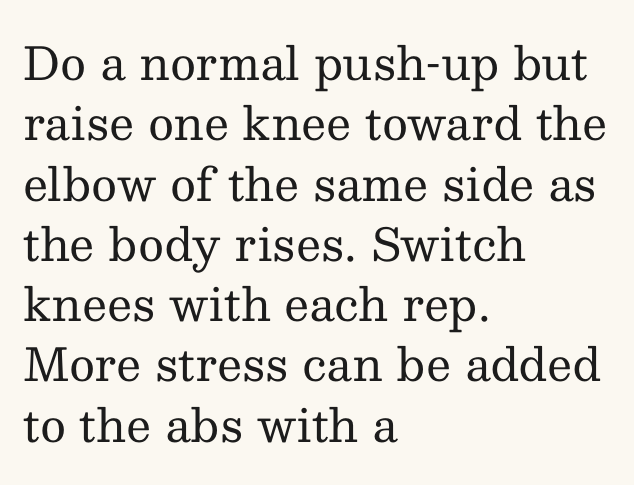
The gap between lines stays unmarked. The face used here is proportionally spaced, like ordinary book or web type. On a weight scale, this lands at 450 or below. The lines are quadded left. Serifs: yes, visible at the terminals of the letterforms. Evenly set lines give the paragraph a standard silhouette.
